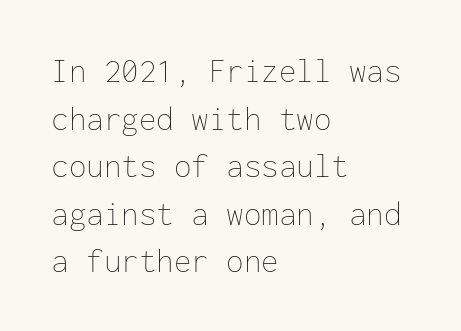
Q: Is the text bold? A: No.
Q: Is the text italic (slanted)? A: No, it is upright.
Q: Is the text underlined? A: No.
Q: How is the paragraph aligned? A: Left-aligned.
Q: Is the spacing between letters normal or unusually wide? A: Normal.
Q: Is the spacing between lines tight, normal or loose? A: Normal.
Q: Width (condensed, normal, or wide)? A: Normal.
Q: Stroke contrast? A: Low.
Q: x-height? A: Medium.
Q: Monospaced? A: Yes.
